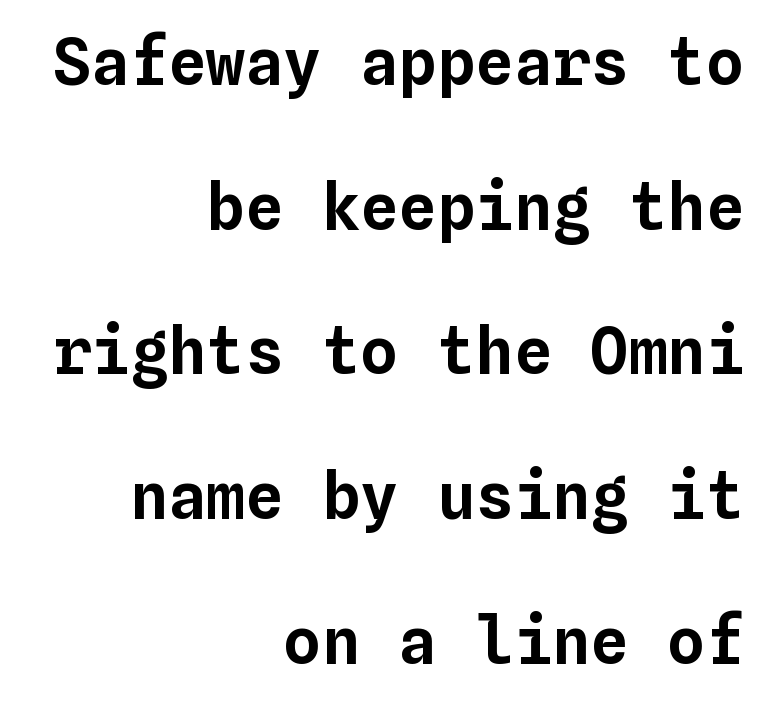
{"italic": "no", "width": "normal", "stroke_contrast": "low", "x_height": "medium", "monospaced": "yes", "underline": "no", "align": "right", "line_spacing": "loose", "line_spacing_ratio": 2.26, "letter_spacing": "normal", "letter_spacing_em": 0.0, "glyph_px": 64}
